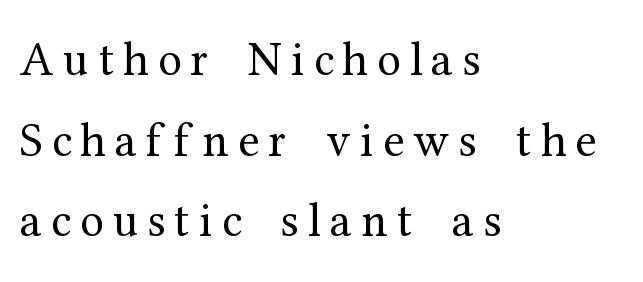
Rendered with straight, roman letterforms. The lines in this sample share a left origin and differ only in where they stop. Stems here are at most as thick as an everyday book face. Descenders hang freely into open space.
